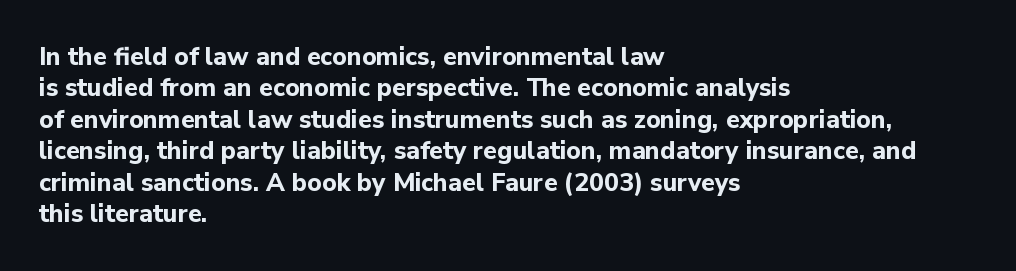
{"italic": "no", "bold": "yes", "underline": "no", "align": "left", "line_spacing": "normal", "line_spacing_ratio": 1.26, "letter_spacing": "normal", "letter_spacing_em": 0.0, "glyph_px": 25}
